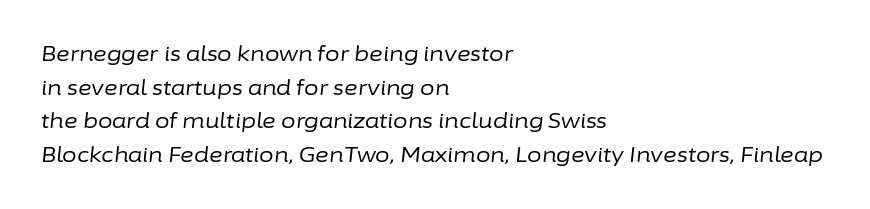
The image shows 21 px text type, italic (leaning right); set left-aligned, normal line spacing (1.6x), normal letter spacing, not underlined.
